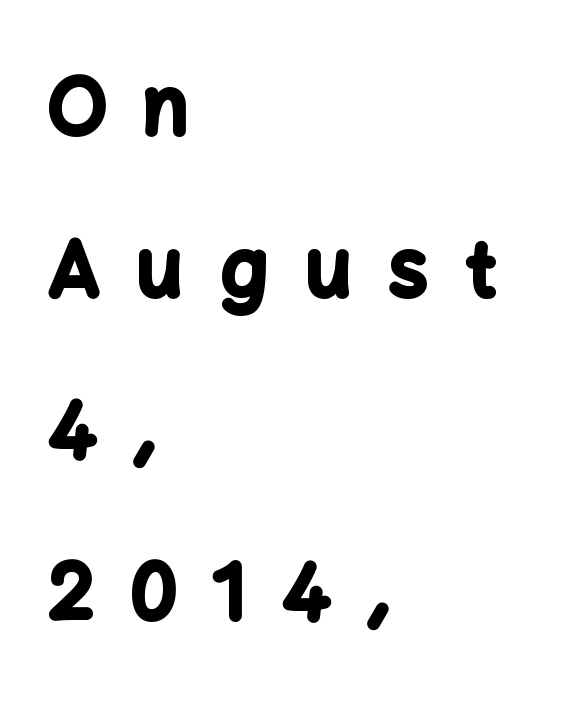
The image shows 77 px bold sans-serif type, upright; set left-aligned, loose line spacing (2.1x), unusually wide letter spacing (+0.49 em), not underlined; low stroke contrast and a medium x-height.
